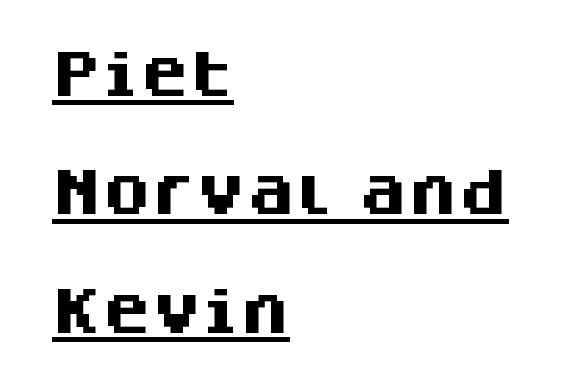
Q: Is the text bold? A: Yes.
Q: Is the text italic (slanted)? A: No, it is upright.
Q: Is the typeface a serif or a sans-serif typeface? A: Sans-serif.
Q: Is the text underlined? A: Yes.
Q: How is the paragraph aligned? A: Left-aligned.
Q: Is the spacing between letters normal or unusually wide? A: Normal.
Q: Is the spacing between lines tight, normal or loose? A: Loose.
Q: Width (condensed, normal, or wide)? A: Normal.
Q: Stroke contrast? A: Medium.
Q: x-height? A: Large.
Q: Monospaced? A: No.
